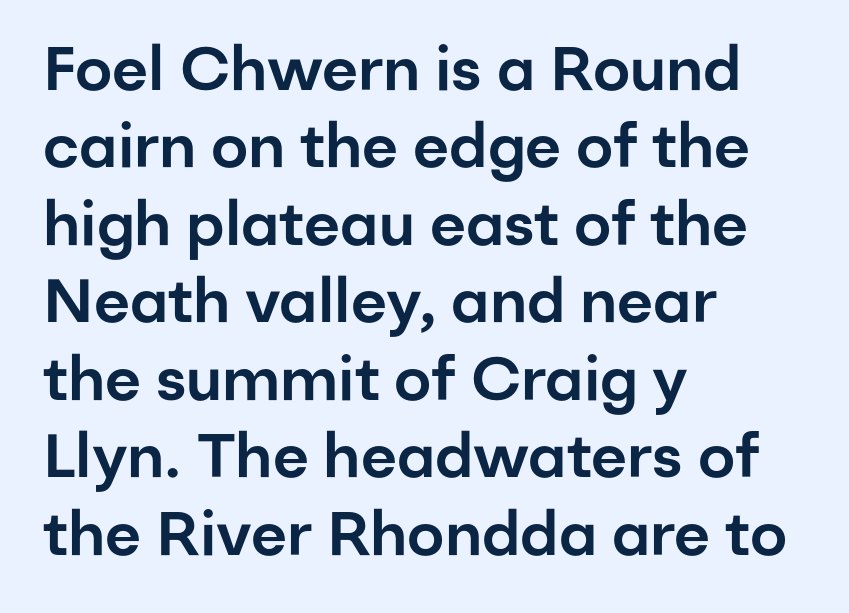
Q: Is the text italic (slanted)? A: No, it is upright.
Q: Is the typeface a serif or a sans-serif typeface? A: Sans-serif.
Q: Is the text underlined? A: No.
Q: How is the paragraph aligned? A: Left-aligned.
Q: Is the spacing between letters normal or unusually wide? A: Normal.
Q: Is the spacing between lines tight, normal or loose? A: Normal.
Q: Width (condensed, normal, or wide)? A: Normal.
Q: Stroke contrast? A: Low.
Q: x-height? A: Medium.
Q: Monospaced? A: No.
